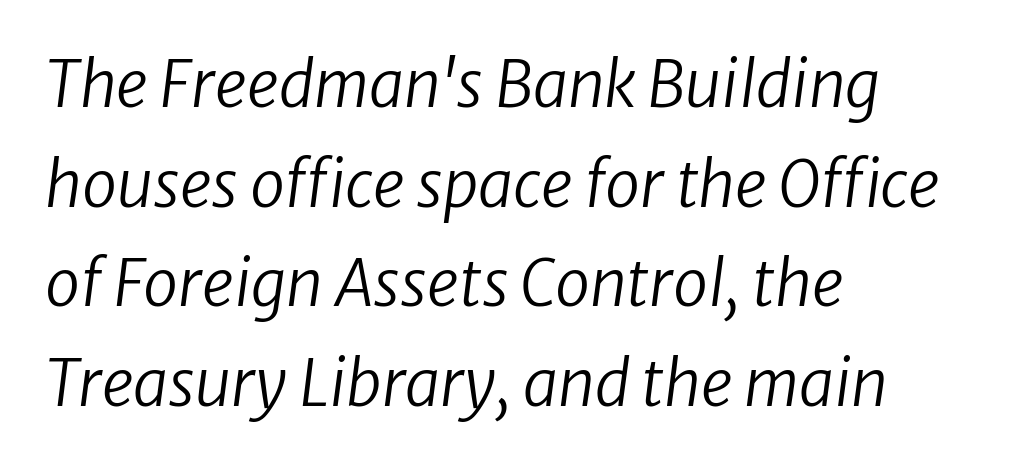
Q: Is the text bold? A: No.
Q: Is the text italic (slanted)? A: Yes, it leans right by about 8 degrees.
Q: Is the text underlined? A: No.
Q: How is the paragraph aligned? A: Left-aligned.
Q: Is the spacing between letters normal or unusually wide? A: Normal.
Q: Is the spacing between lines tight, normal or loose? A: Normal.
Q: Width (condensed, normal, or wide)? A: Normal.
Q: Stroke contrast? A: Low.
Q: x-height? A: Medium.
Q: Monospaced? A: No.
